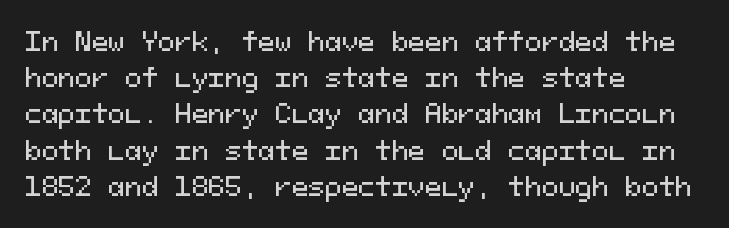
Q: Is the text italic (slanted)? A: No, it is upright.
Q: Is the text underlined? A: No.
Q: How is the paragraph aligned? A: Left-aligned.
Q: Is the spacing between letters normal or unusually wide? A: Normal.
Q: Is the spacing between lines tight, normal or loose? A: Normal.
